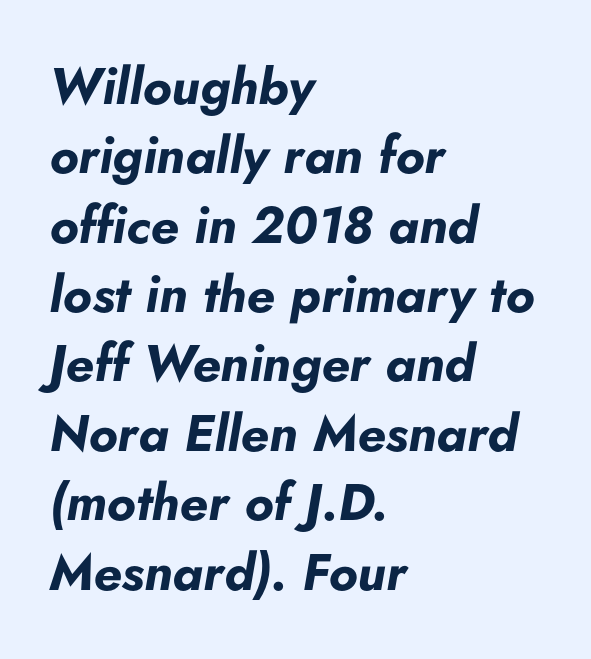
Q: Is the text bold? A: Yes.
Q: Is the text italic (slanted)? A: Yes, it leans right by about 5 degrees.
Q: Is the text underlined? A: No.
Q: How is the paragraph aligned? A: Left-aligned.
Q: Is the spacing between letters normal or unusually wide? A: Normal.
Q: Is the spacing between lines tight, normal or loose? A: Normal.
Q: Width (condensed, normal, or wide)? A: Normal.
Q: Stroke contrast? A: Low.
Q: x-height? A: Small.
Q: Monospaced? A: No.
